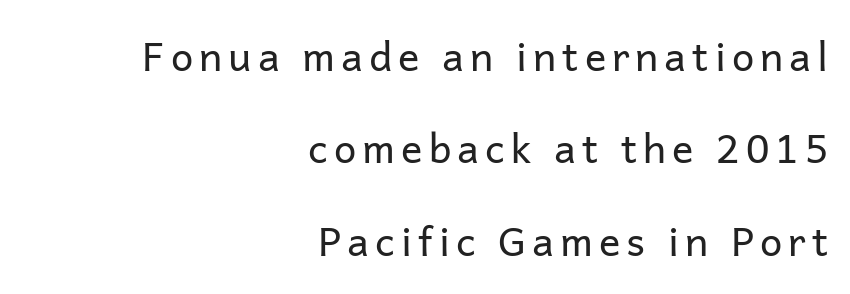
The string is rendered with underlining switched off. The ragged edge is on the left, which tells us the setting is flush right. The designer went with a sans here, leaving each stem footless. Bold? No — there's no thickening of the strokes. Airy leading. Do the characters align in a grid? No, the font is proportional.
